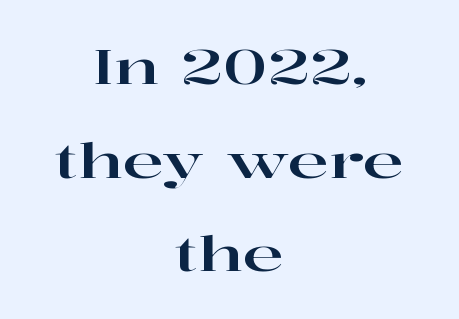
Q: Is the text italic (slanted)? A: No, it is upright.
Q: Is the typeface a serif or a sans-serif typeface? A: Serif.
Q: Is the text underlined? A: No.
Q: How is the paragraph aligned? A: Centered.
Q: Is the spacing between letters normal or unusually wide? A: Normal.
Q: Is the spacing between lines tight, normal or loose? A: Loose.
Q: Width (condensed, normal, or wide)? A: Wide.
Q: Stroke contrast? A: High.
Q: x-height? A: Medium.
Q: Monospaced? A: No.
